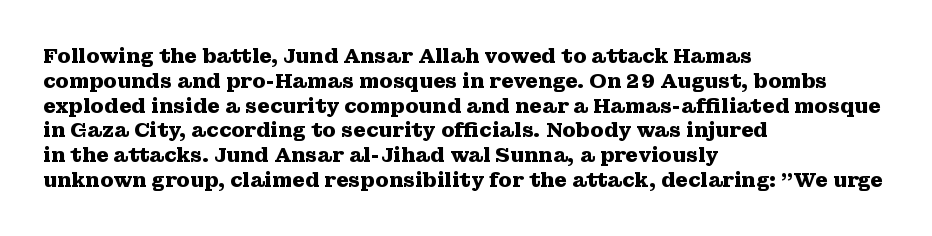
Line starts are locked; line ends wander. Tracking value appears to be zero — textbook default spacing. Style check: upright. Rule under the text: the space is simply empty. Heavy-handed strokes throughout: this text is bold.
